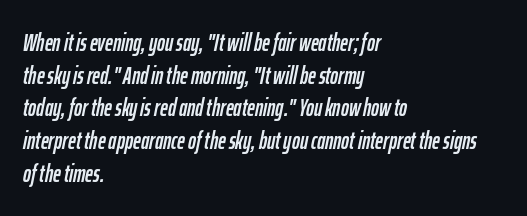
The image shows 24 px text type, italic (leaning right); set left-aligned, normal line spacing (1.36x), normal letter spacing, not underlined.
